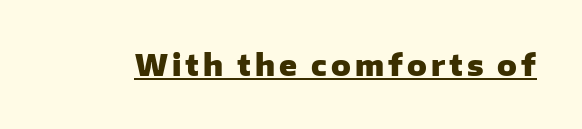
{"serif": "no", "italic": "no", "bold": "yes", "weight": "heavy", "width": "normal", "stroke_contrast": "low", "x_height": "medium", "monospaced": "no", "underline": "yes", "glyph_px": 29}
